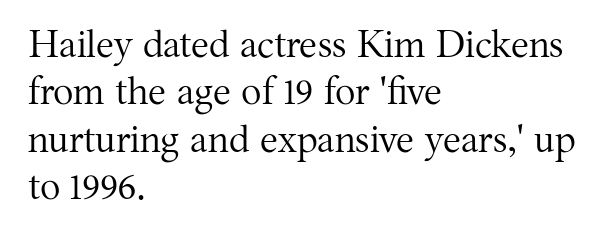
Horizontal bands of white between lines are of average thickness. In terms of letterspacing, this is plain default setting. This rendering employs a face with finishing strokes, i.e., a serif. You could not count columns in this text — the font is proportionally spaced. Stem width sits at or under what a default text font uses.
